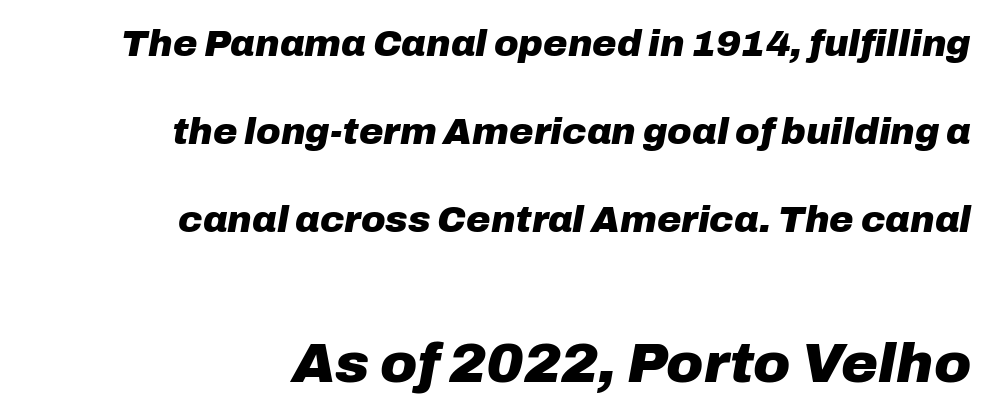
Weight: bold. The letters advance in unequal steps, a hallmark of proportional type. Each word holds together tightly as a unit, with standard inter-letter gaps. Horizontal alignment here is rightward, an uncommon choice for prose. The space beneath each line is pristine and unruled. Whoever set this made the second block the dominant, larger element.
